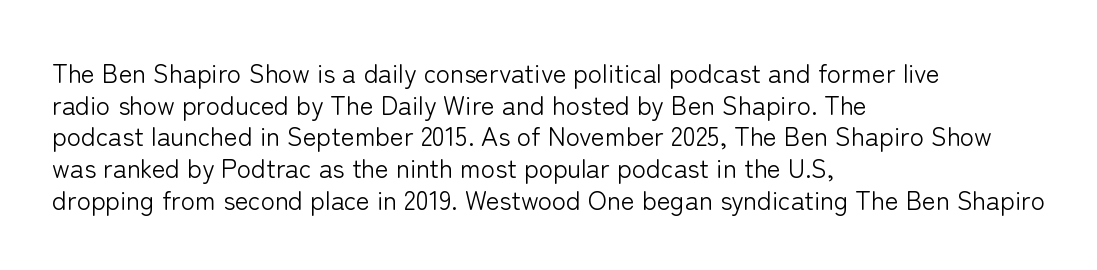
{"italic": "no", "bold": "no", "underline": "no", "align": "left", "line_spacing_ratio": 1.22, "letter_spacing": "normal", "letter_spacing_em": 0.0, "glyph_px": 26}
